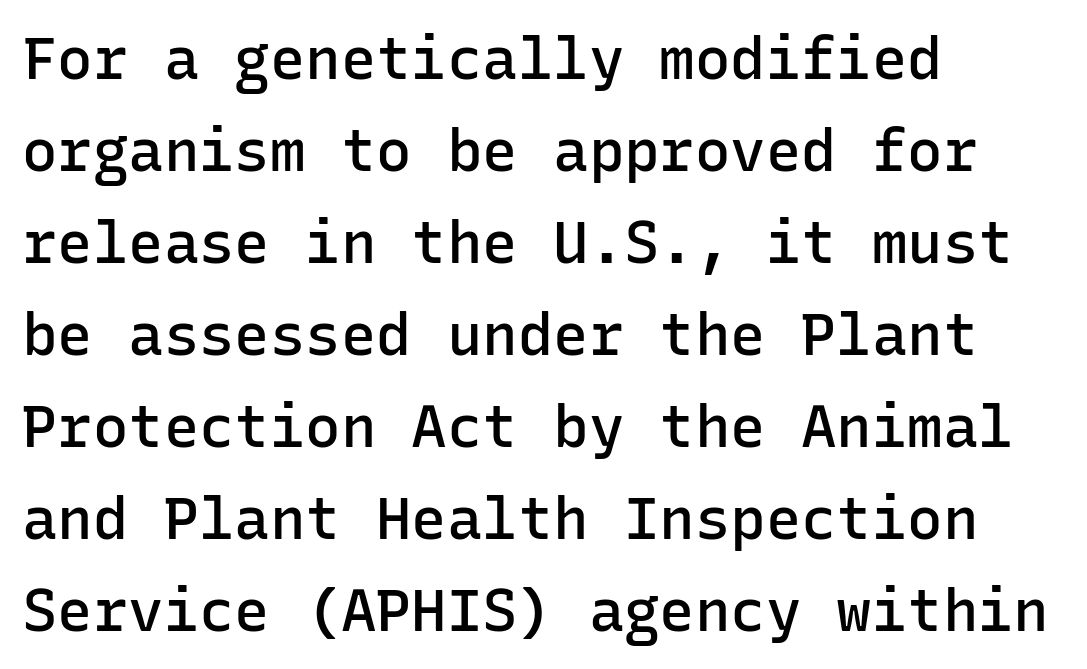
The image shows 59 px semibold sans-serif type, upright, monospaced; set left-aligned, normal line spacing (1.56x), normal letter spacing, not underlined; low stroke contrast and a medium x-height.
